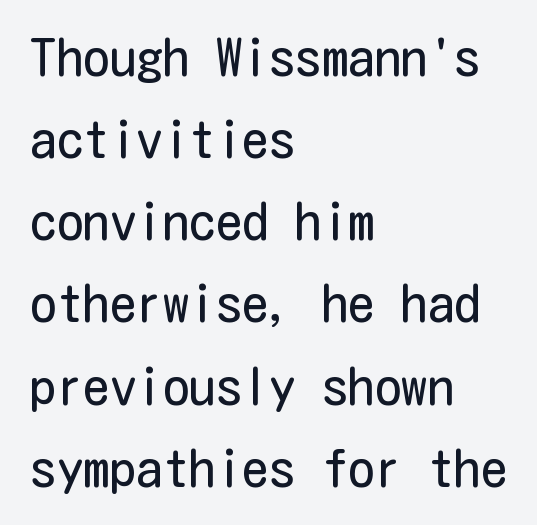
The image shows 53 px regular-weight, condensed sans-serif type, upright; set left-aligned, normal line spacing (1.55x), normal letter spacing, not underlined; low stroke contrast and a medium x-height.
